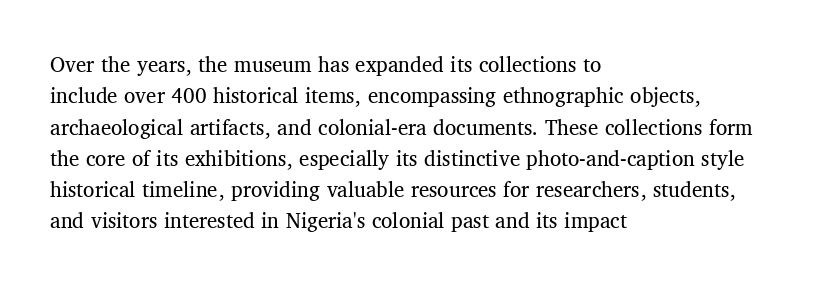
The image shows 23 px text type, upright; set left-aligned, normal line spacing (1.36x), normal letter spacing, not underlined.
